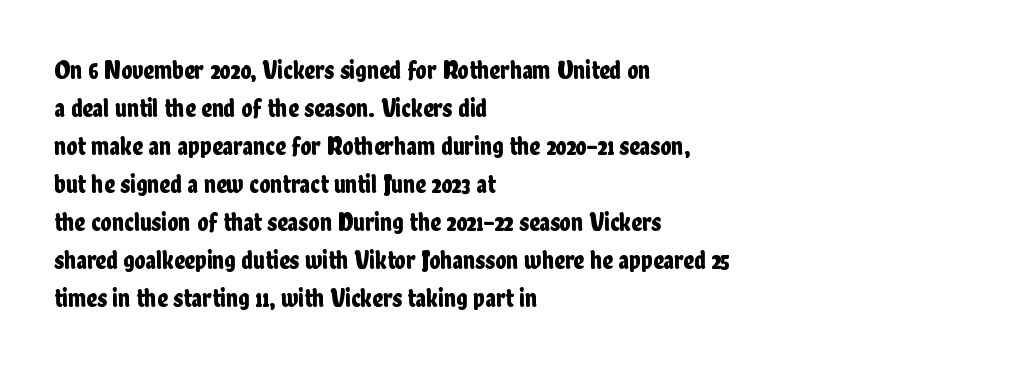
{"italic": "no", "underline": "no", "align": "left", "line_spacing": "normal", "line_spacing_ratio": 1.46, "letter_spacing": "normal", "letter_spacing_em": 0.0, "glyph_px": 26}
